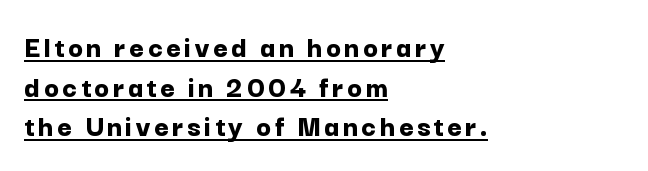
Check where the strokes stop: nothing finishes them off — pure sans. The font's upright variant was chosen for this text. The rendering anchors every line to the left-hand side. Quick note: underline on.
